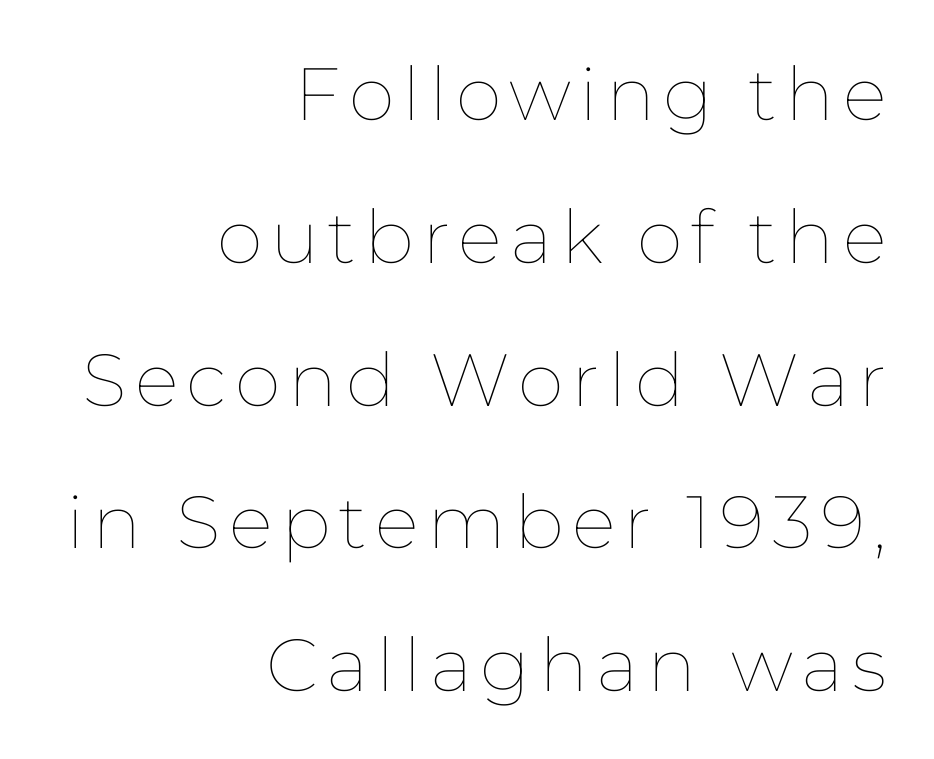
The image shows 74 px thin type, upright; set right-aligned, loose line spacing (1.93x), not underlined; low stroke contrast and a medium x-height.
